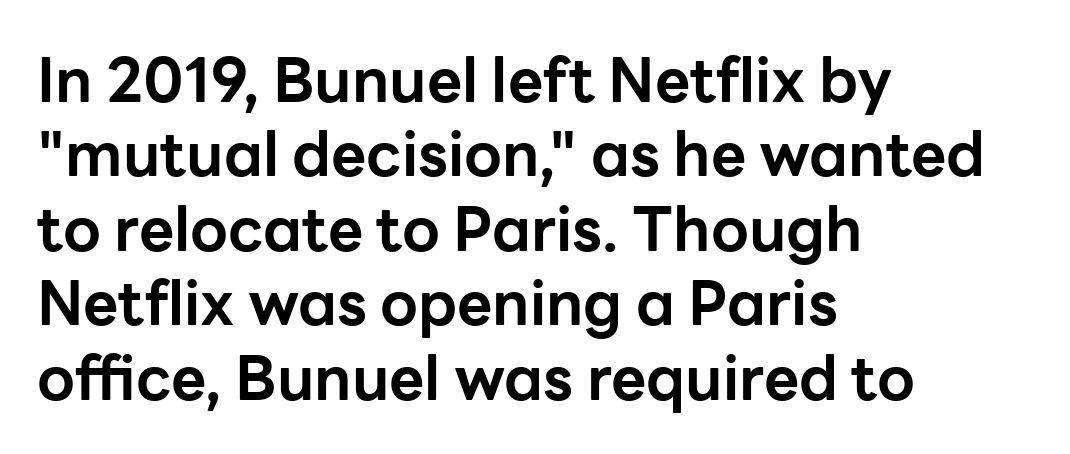
Q: Is the text bold? A: Yes.
Q: Is the text italic (slanted)? A: No, it is upright.
Q: Is the typeface a serif or a sans-serif typeface? A: Sans-serif.
Q: Is the text underlined? A: No.
Q: How is the paragraph aligned? A: Left-aligned.
Q: Is the spacing between letters normal or unusually wide? A: Normal.
Q: Width (condensed, normal, or wide)? A: Normal.
Q: Stroke contrast? A: Low.
Q: x-height? A: Medium.
Q: Monospaced? A: No.
